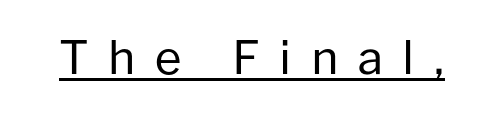
{"serif": "no", "italic": "no", "bold": "no", "weight": "regular", "width": "normal", "stroke_contrast": "low", "x_height": "medium", "monospaced": "no", "underline": "yes", "letter_spacing": "wide", "letter_spacing_em": 0.42, "glyph_px": 46}
